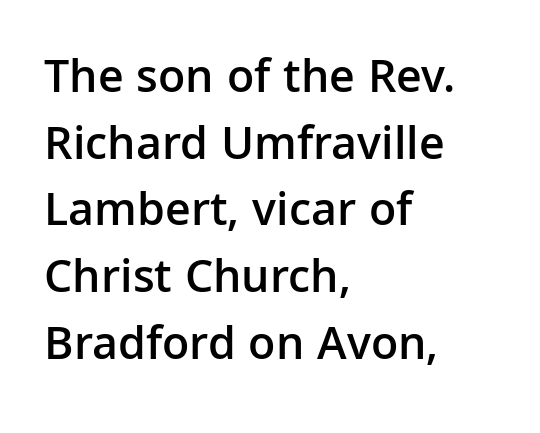
How are the letters spaced? Ordinarily, with no added tracking. Nobody drew a line under any word here. Type style note: lacks serifs. Each letter keeps its own natural width here, so spacing adapts to shape. The vertical gap from one line to the next is medium. Caption: multi-line text, flush left, ragged right.
